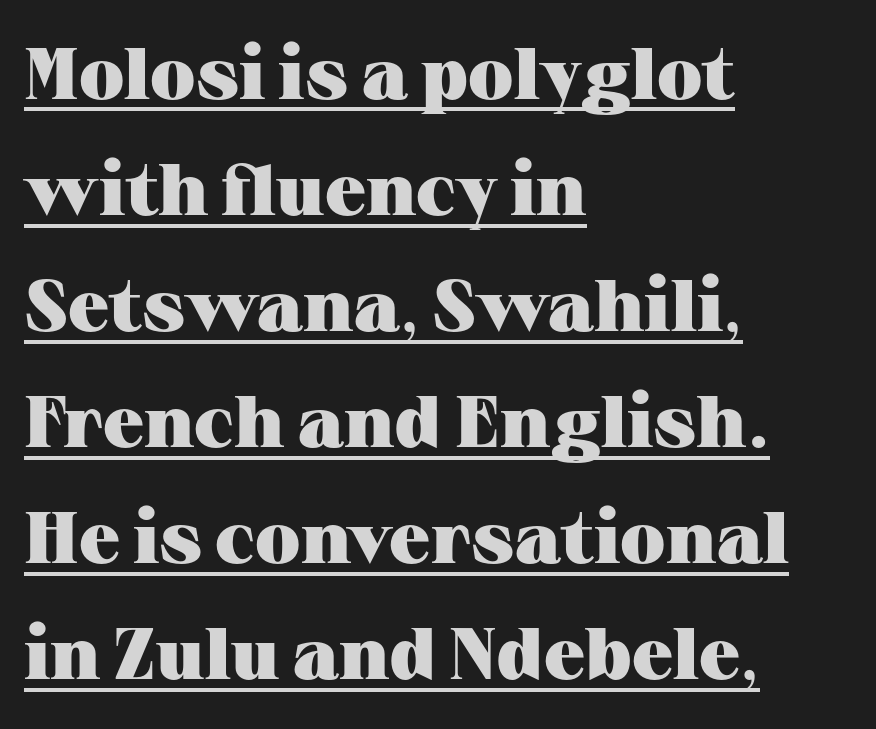
The image shows 73 px heavy, wide serif type, upright; set left-aligned, normal line spacing (1.59x), normal letter spacing, underlined; medium stroke contrast and a medium x-height.
